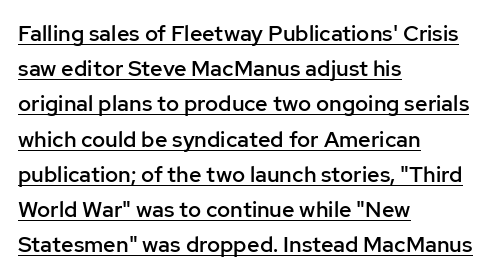
Q: Is the text bold? A: Semi-bold.
Q: Is the text italic (slanted)? A: No, it is upright.
Q: Is the text underlined? A: Yes.
Q: How is the paragraph aligned? A: Left-aligned.
Q: Is the spacing between letters normal or unusually wide? A: Normal.
Q: Is the spacing between lines tight, normal or loose? A: Normal.
